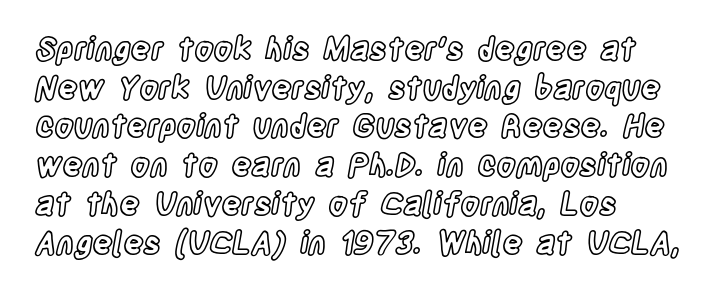
The image shows 31 px condensed type; set left-aligned, normal line spacing (1.25x), normal letter spacing, not underlined; a large x-height.
